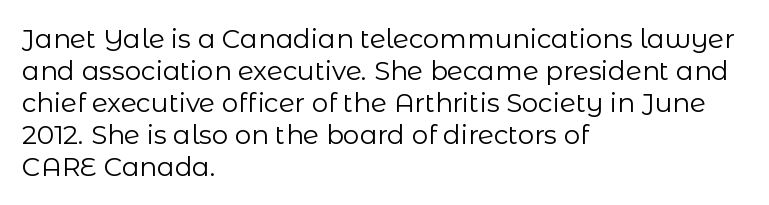
Q: Is the text bold? A: No.
Q: Is the text italic (slanted)? A: No, it is upright.
Q: Is the text underlined? A: No.
Q: How is the paragraph aligned? A: Left-aligned.
Q: Is the spacing between letters normal or unusually wide? A: Normal.
